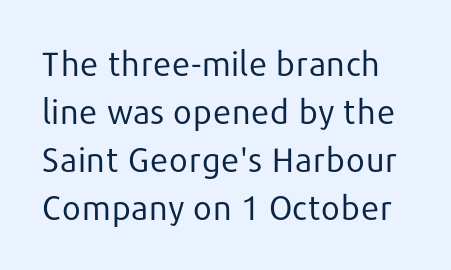
The typeface has the unassuming heft of standard copy or less. Characters remain perfectly vertical along every line. Each row of text sits above clean, open space. This sample uses plain, unmodified letter spacing.
